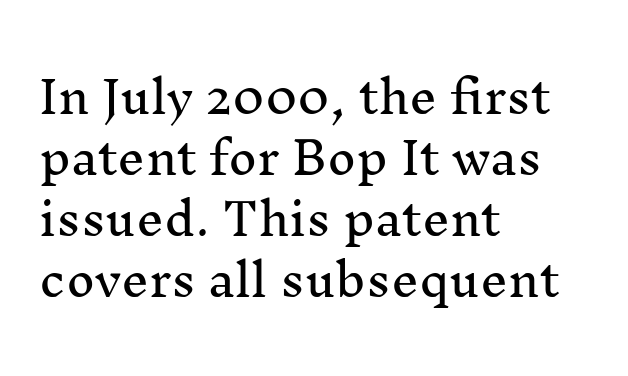
Q: Is the text italic (slanted)? A: No, it is upright.
Q: Is the typeface a serif or a sans-serif typeface? A: Serif.
Q: Is the text underlined? A: No.
Q: How is the paragraph aligned? A: Left-aligned.
Q: Is the spacing between letters normal or unusually wide? A: Normal.
Q: Is the spacing between lines tight, normal or loose? A: Normal.
Q: Width (condensed, normal, or wide)? A: Normal.
Q: Stroke contrast? A: Medium.
Q: x-height? A: Medium.
Q: Monospaced? A: No.
